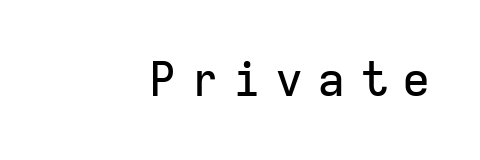
The image shows 47 px sans-serif type, upright, monospaced; set right-aligned, unusually wide letter spacing (+0.3 em), not underlined; low stroke contrast and a medium x-height.
